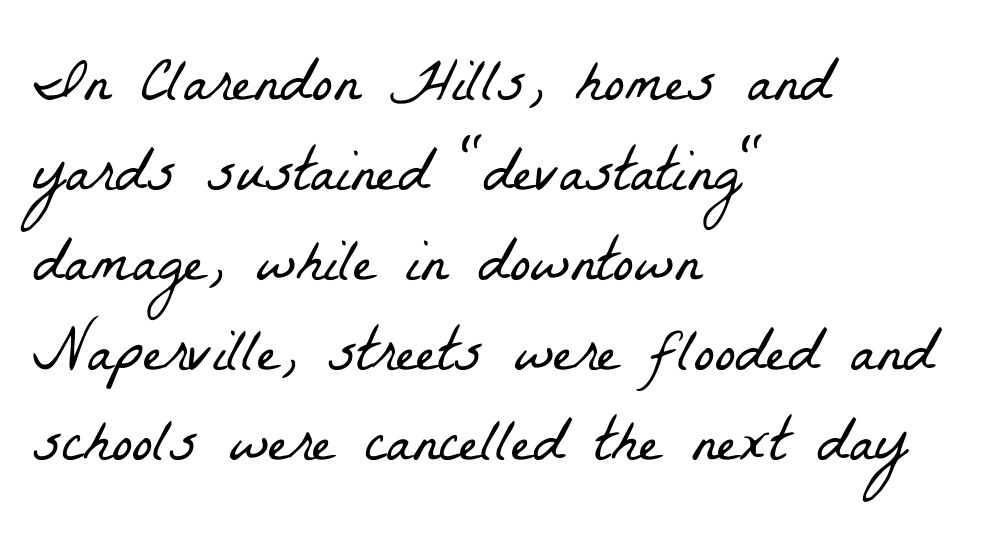
{"serif": "yes", "bold": "no", "weight": "light", "width": "condensed", "stroke_contrast": "low", "x_height": "medium", "monospaced": "no", "underline": "no", "align": "left", "line_spacing": "normal", "line_spacing_ratio": 1.45, "letter_spacing": "normal", "letter_spacing_em": 0.0, "glyph_px": 62}
